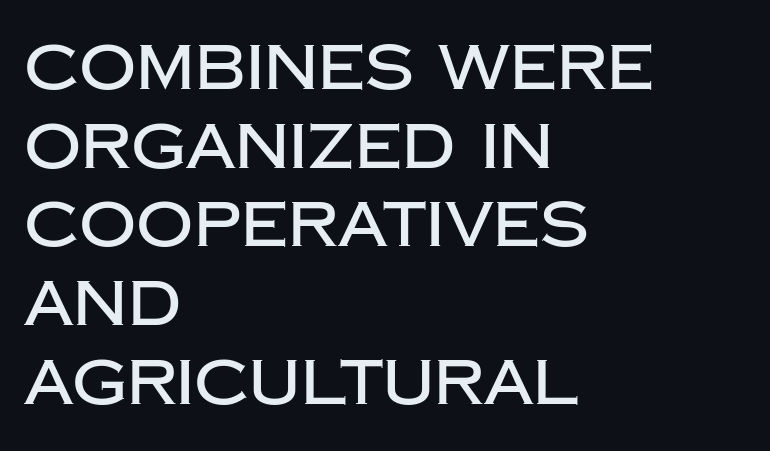
A typesetter would label this face a sans. This rendering uses left alignment, leaving the right contour irregular. Each letter keeps its own natural width here, so spacing adapts to shape. A roman cut, with each character standing at attention.
